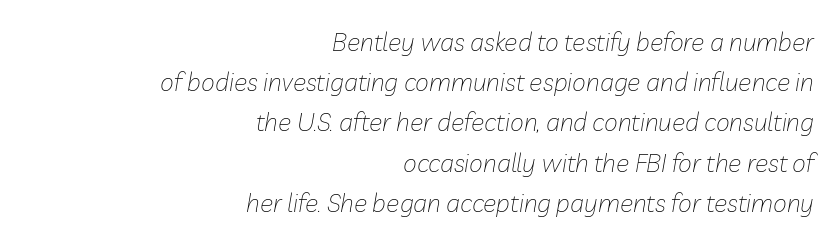
The image shows 25 px text type, italic (leaning right); set right-aligned, normal line spacing (1.61x), normal letter spacing, not underlined.
